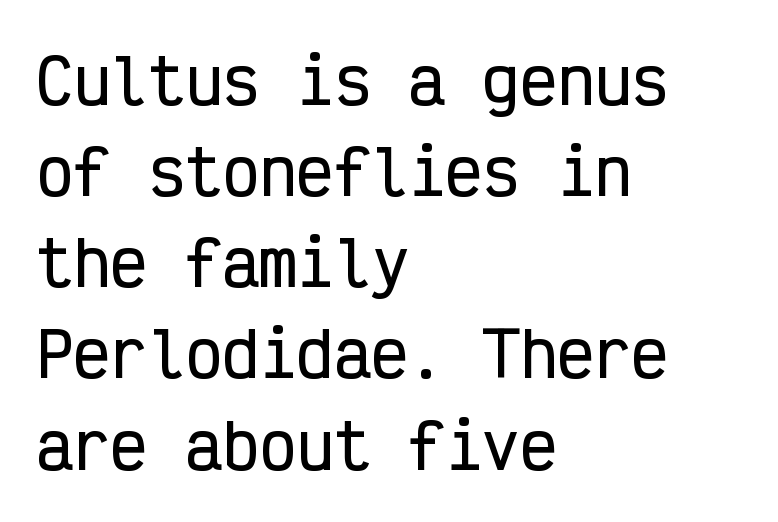
{"serif": "no", "italic": "no", "width": "condensed", "stroke_contrast": "low", "x_height": "medium", "monospaced": "yes", "underline": "no", "align": "left", "line_spacing": "normal", "line_spacing_ratio": 1.47, "letter_spacing": "normal", "letter_spacing_em": 0.0, "glyph_px": 62}
